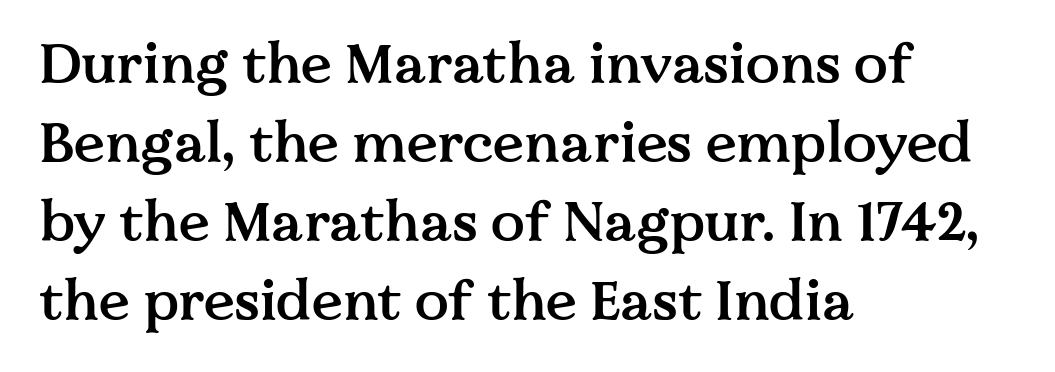
Is this a fixed-width face? No — the glyphs have proportional, varying widths. Typesetter's note: demi weight, one step under bold. Words float on clear page, feet unadorned. Typographically, this falls in the serif category.
